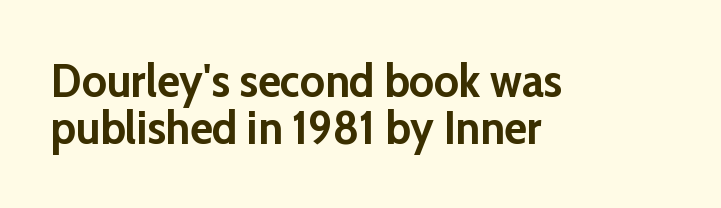
Nope, not italic — everything's standing straight. The paragraph has a hard left edge and a soft right edge. These lines keep a tight, regular rhythm from letter to letter. The rendering uses natural spacing where letterforms have individual widths. The glyphs in this specimen are sans serif.
